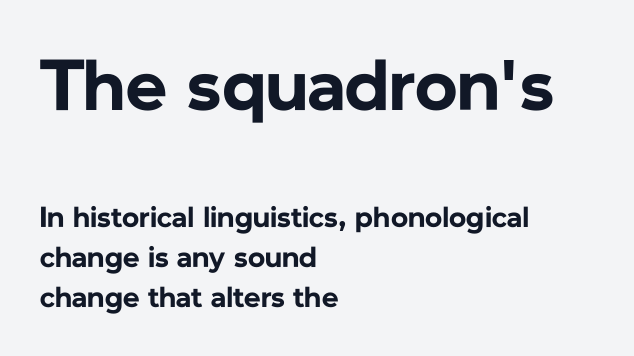
The image shows 72 px bold sans-serif type, upright; set left-aligned, normal line spacing (1.39x), normal letter spacing, not underlined; the first (top) block is 2.48x larger; low stroke contrast and a medium x-height.
